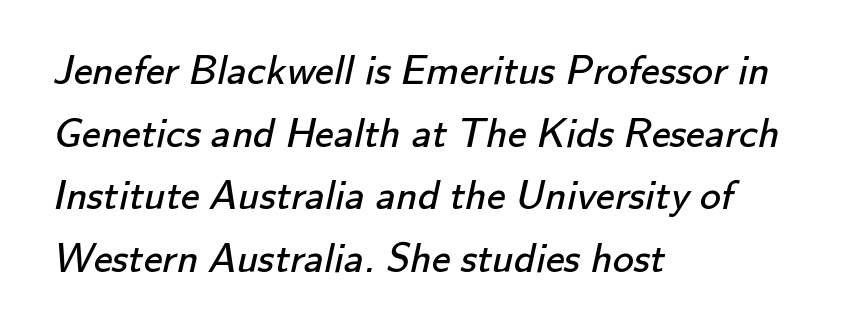
{"serif": "no", "bold": "no", "weight": "regular", "width": "normal", "stroke_contrast": "low", "x_height": "small", "monospaced": "no", "underline": "no", "align": "left", "line_spacing": "normal", "line_spacing_ratio": 1.49, "letter_spacing": "normal", "letter_spacing_em": 0.0, "glyph_px": 42}
